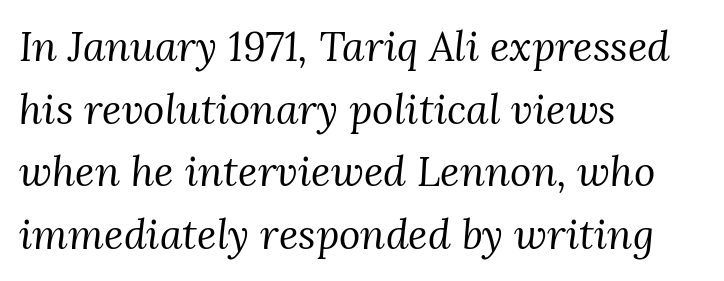
{"serif": "yes", "italic": "yes", "lean": "right", "slant_degrees": 3, "bold": "no", "weight": "regular", "width": "normal", "stroke_contrast": "medium", "x_height": "medium", "monospaced": "no", "underline": "no", "align": "left", "line_spacing": "normal", "line_spacing_ratio": 1.53, "letter_spacing": "normal", "letter_spacing_em": 0.0, "glyph_px": 41}
